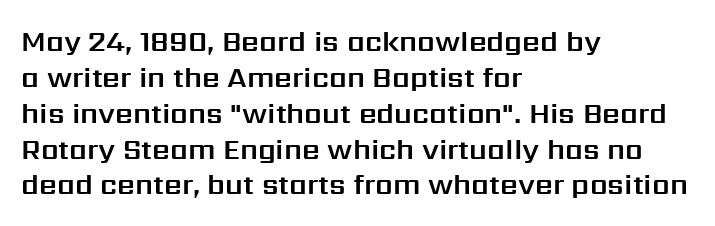
Q: Is the text italic (slanted)? A: No, it is upright.
Q: Is the typeface a serif or a sans-serif typeface? A: Sans-serif.
Q: Is the text underlined? A: No.
Q: How is the paragraph aligned? A: Left-aligned.
Q: Is the spacing between letters normal or unusually wide? A: Normal.
Q: Is the spacing between lines tight, normal or loose? A: Normal.
Q: Width (condensed, normal, or wide)? A: Normal.
Q: Stroke contrast? A: Medium.
Q: x-height? A: Medium.
Q: Monospaced? A: No.
